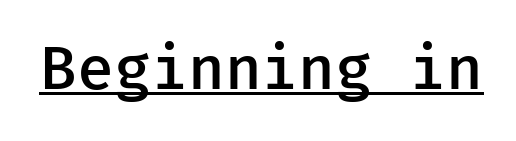
Is this a sans? Yes — the strokes have no serifs. Quick note: not italic, upright. Monospaced: the letters line up in strict vertical columns. Its strokes are somewhat broadened, the hallmark of semibold type.
